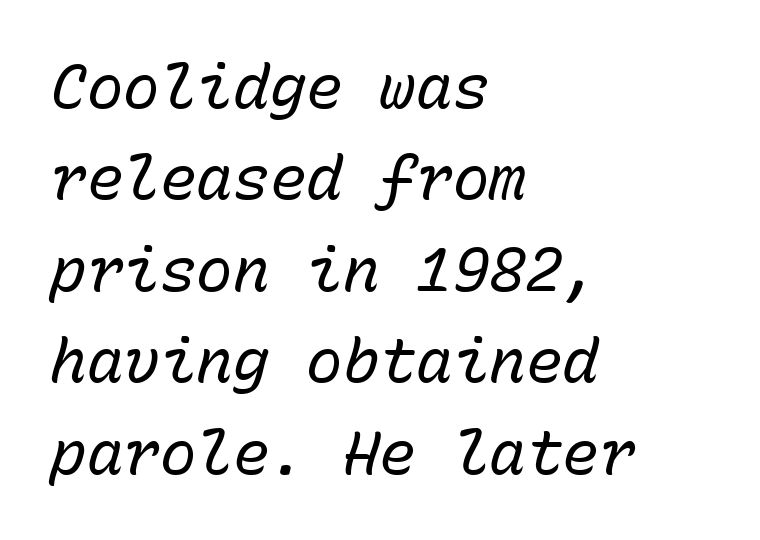
Q: Is the text bold? A: No.
Q: Is the text italic (slanted)? A: Yes, it leans right by about 15 degrees.
Q: Is the text underlined? A: No.
Q: How is the paragraph aligned? A: Left-aligned.
Q: Is the spacing between letters normal or unusually wide? A: Normal.
Q: Is the spacing between lines tight, normal or loose? A: Normal.
Q: Width (condensed, normal, or wide)? A: Normal.
Q: Stroke contrast? A: Low.
Q: x-height? A: Medium.
Q: Monospaced? A: Yes.
